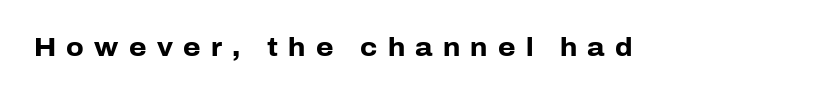
The image shows 25 px bold type, upright; set unusually wide letter spacing (+0.41 em), not underlined.
